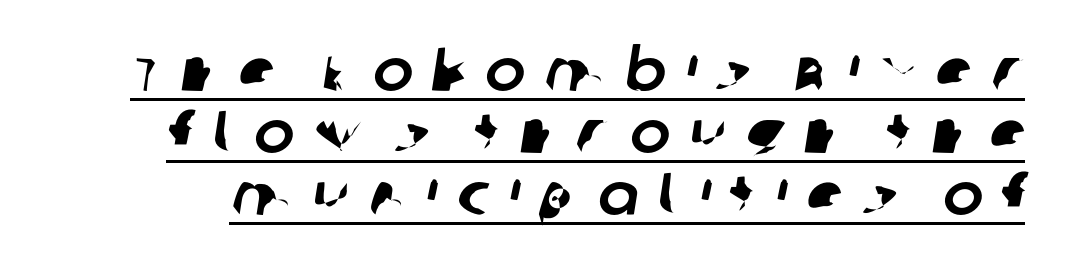
This sample trades vertical openness for compactness between lines. Each letter's strokes conclude bluntly, with no projecting serifs. Short note: letters widely spaced. A typesetter would call this proportional, since set widths differ per character. Every word sits above its own underline.
